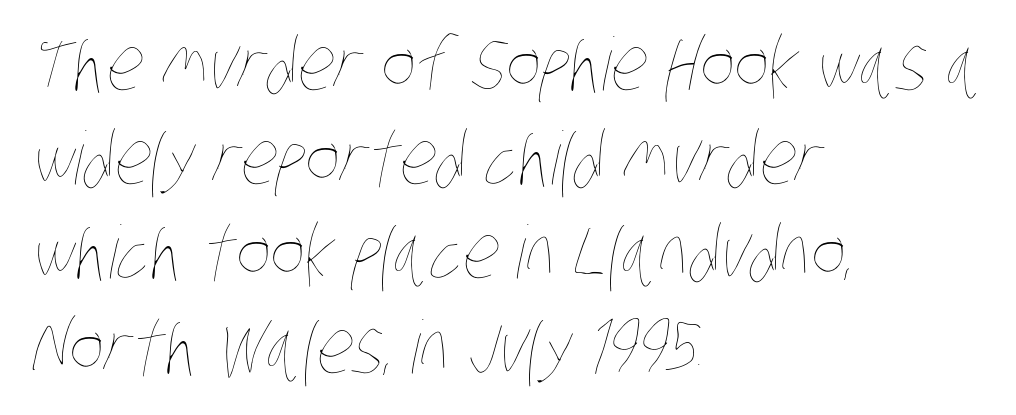
The image shows 73 px thin, condensed type; set left-aligned, normal line spacing (1.29x), normal letter spacing, not underlined; low stroke contrast and a large x-height.
